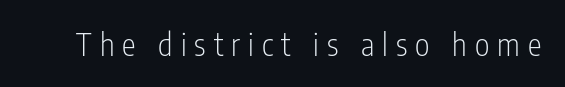
The image shows 31 px light, condensed sans-serif type, upright; set unusually wide letter spacing (+0.26 em), not underlined; low stroke contrast and a medium x-height.
